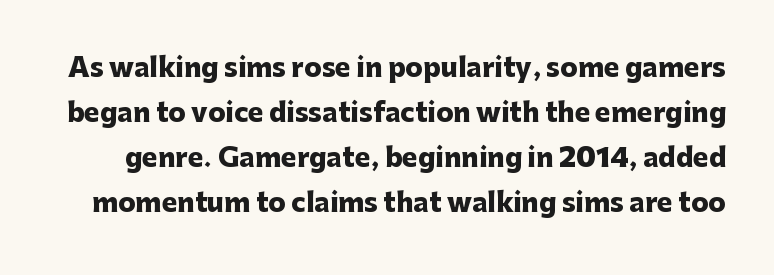
The image shows 26 px bold type, upright; set line spacing 1.73x, normal letter spacing, not underlined.
